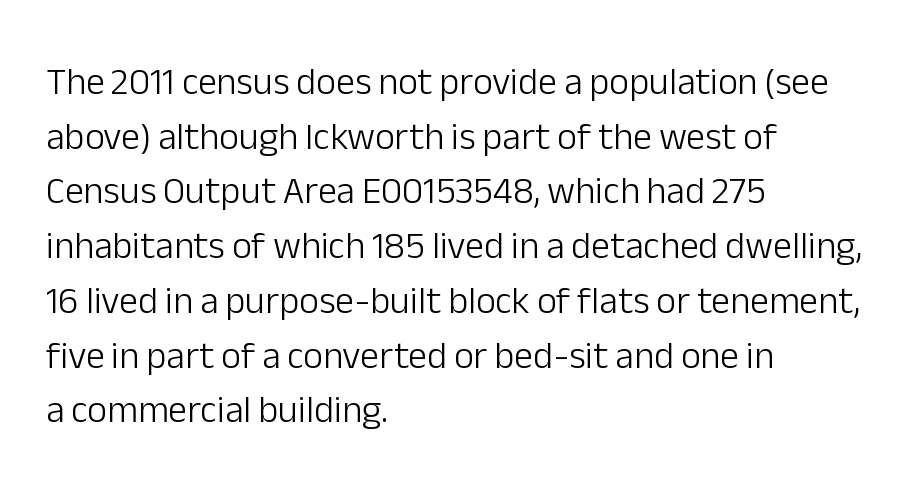
Q: Is the text bold? A: No.
Q: Is the text italic (slanted)? A: No, it is upright.
Q: Is the typeface a serif or a sans-serif typeface? A: Sans-serif.
Q: Is the text underlined? A: No.
Q: How is the paragraph aligned? A: Left-aligned.
Q: Is the spacing between letters normal or unusually wide? A: Normal.
Q: Is the spacing between lines tight, normal or loose? A: Normal.
Q: Width (condensed, normal, or wide)? A: Normal.
Q: Stroke contrast? A: Low.
Q: x-height? A: Medium.
Q: Monospaced? A: No.
